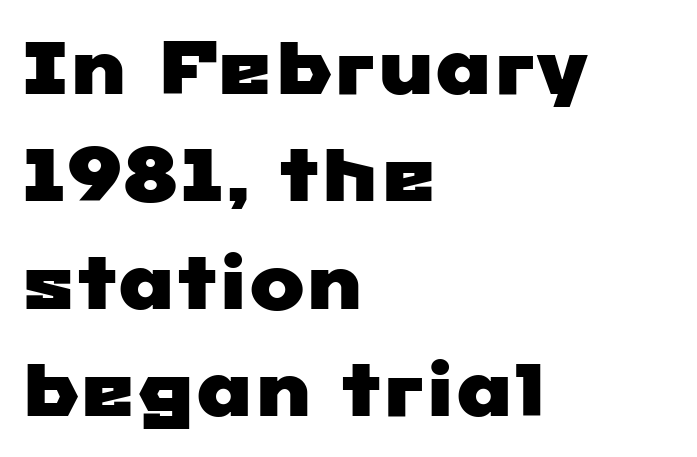
The image shows 74 px wide sans-serif type; set left-aligned, normal line spacing (1.45x), normal letter spacing, not underlined; low stroke contrast and a medium x-height.
